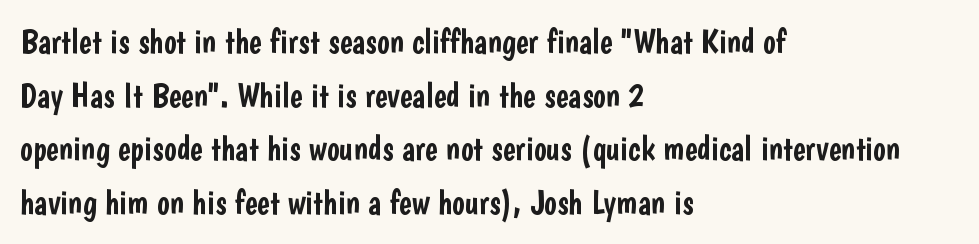
{"serif": "no", "italic": "no", "width": "condensed", "stroke_contrast": "low", "x_height": "medium", "monospaced": "no", "underline": "no", "align": "left", "line_spacing": "normal", "line_spacing_ratio": 1.58, "letter_spacing": "normal", "letter_spacing_em": 0.0, "glyph_px": 34}
